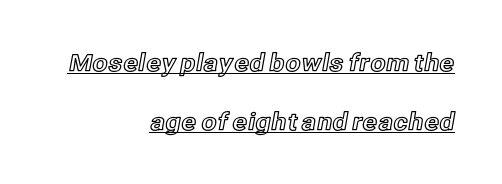
Q: Is the text italic (slanted)? A: Yes.
Q: Is the text underlined? A: Yes.
Q: How is the paragraph aligned? A: Right-aligned.
Q: Is the spacing between letters normal or unusually wide? A: Normal.
Q: Is the spacing between lines tight, normal or loose? A: Loose.
